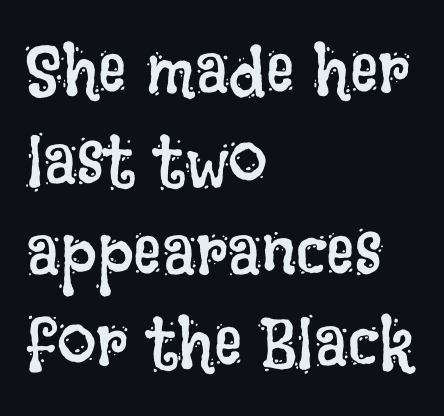
Q: Is the text bold? A: No.
Q: Is the text italic (slanted)? A: No, it is upright.
Q: Is the text underlined? A: No.
Q: How is the paragraph aligned? A: Left-aligned.
Q: Is the spacing between letters normal or unusually wide? A: Normal.
Q: Is the spacing between lines tight, normal or loose? A: Normal.
Q: Width (condensed, normal, or wide)? A: Condensed.
Q: Stroke contrast? A: Low.
Q: x-height? A: Large.
Q: Monospaced? A: No.
